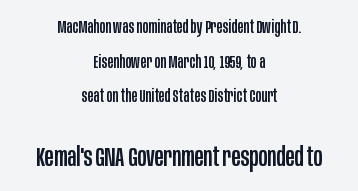
Interline gaps are noticeably wide in this sample. Vertical strokes here are truly vertical. Compare the two chunks: the lower has the greater cap height. The zone under the glyphs is completely vacant. Look at the tracking — it's just the regular setting, nothing added. Is the block centered? Yes — each line is placed symmetrically about the middle.
